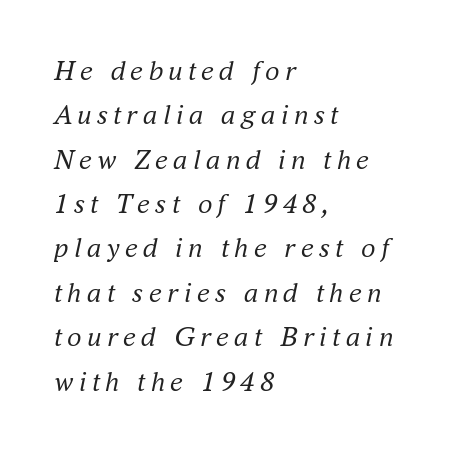
Lines of text with bare space underneath. Font category for this specimen: serif. Rows of type keep a routine distance in the vertical direction. There's an unmistakable incline to the writing here. The passage shown is typed in a proportional face where columns would drift. A quiet, ordinary-to-light weight characterises the typeface.
